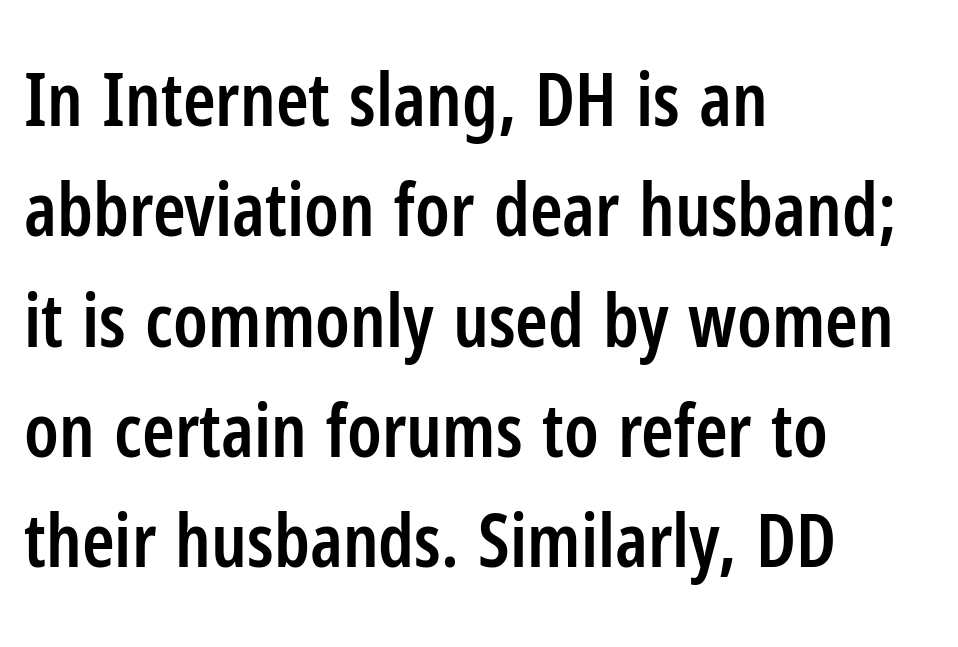
Each row of text sits above clean, open space. Do the letters lean? They stand straight. These lines sit exactly where default settings would place them. Inter-character spacing is left at the font's built-in metrics. The lines are quadded left.
